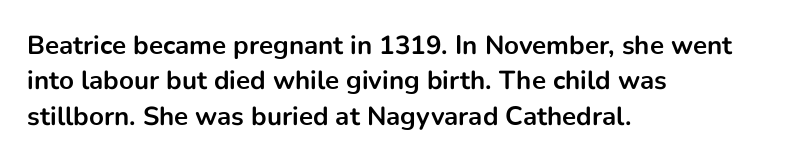
{"italic": "no", "bold": "yes", "underline": "no", "align": "left", "line_spacing": "normal", "line_spacing_ratio": 1.36, "letter_spacing": "normal", "letter_spacing_em": 0.0, "glyph_px": 26}
